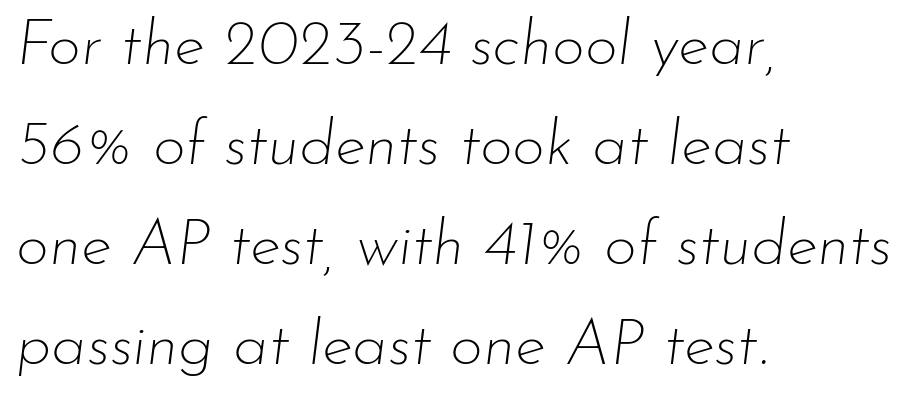
Weight: not bold — regular or lighter. Typeset ragged right — the left edge is the straight one. Does extra space separate the letters? No, they use regular spacing. If you drew a line through each stem, it would be angled. The space beneath each line is pristine and unruled.
